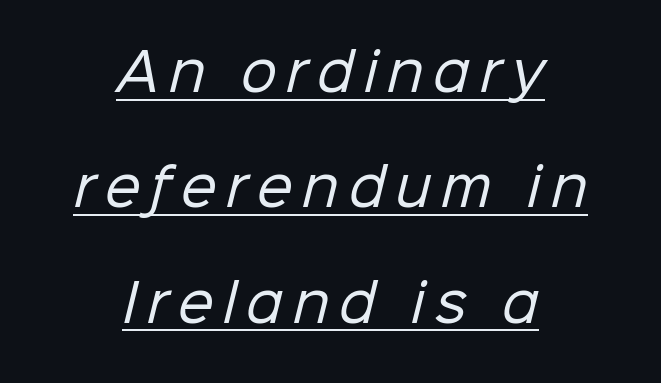
{"serif": "no", "bold": "no", "weight": "regular", "width": "normal", "stroke_contrast": "low", "x_height": "medium", "monospaced": "no", "underline": "yes", "align": "center", "line_spacing": "loose", "line_spacing_ratio": 2.26, "glyph_px": 51}
